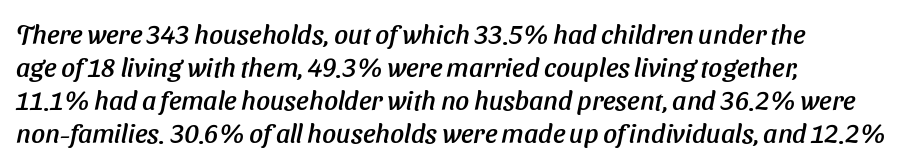
Q: Is the text underlined? A: No.
Q: How is the paragraph aligned? A: Left-aligned.
Q: Is the spacing between letters normal or unusually wide? A: Normal.
